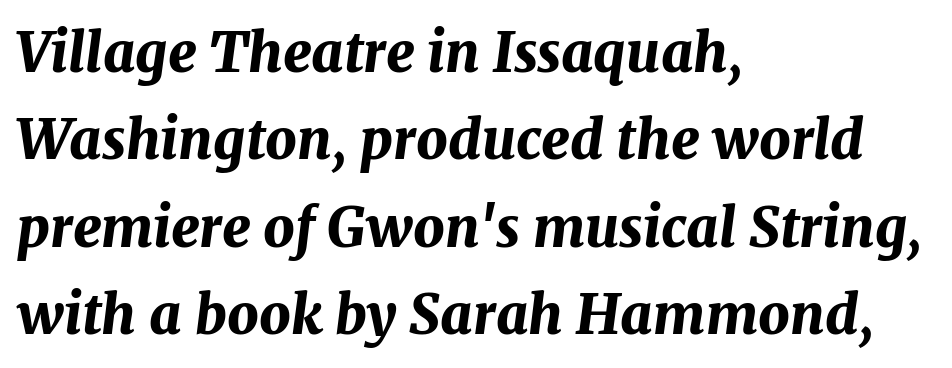
{"italic": "yes", "lean": "right", "slant_degrees": 7, "bold": "yes", "weight": "bold", "width": "normal", "stroke_contrast": "medium", "x_height": "medium", "monospaced": "no", "underline": "no", "align": "left", "line_spacing": "normal", "line_spacing_ratio": 1.59, "letter_spacing": "normal", "letter_spacing_em": 0.0, "glyph_px": 55}
